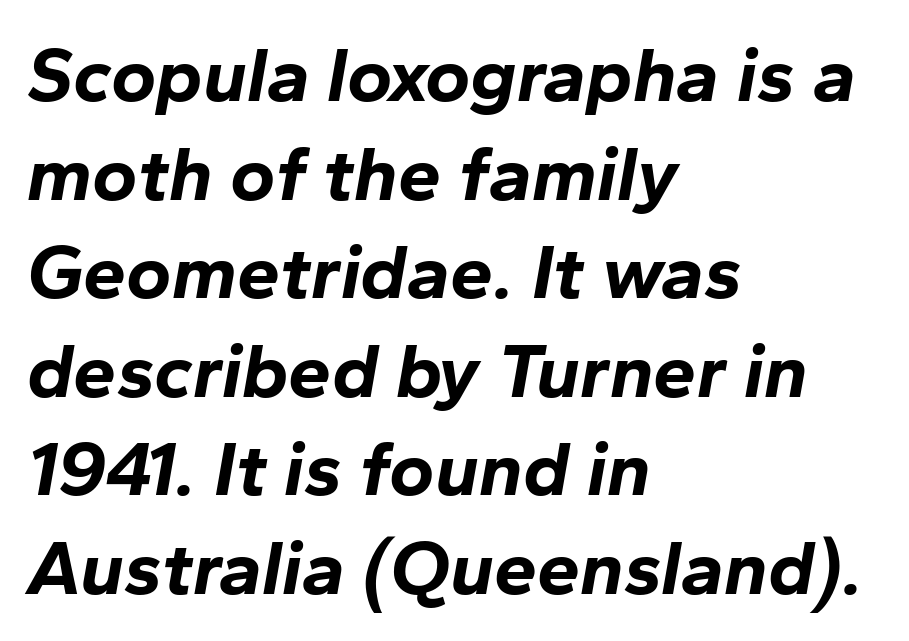
The vertical gap from one line to the next is medium. Caption: bold face, heavy strokes. In terms of letterspacing, this is plain default setting. Teacher's note: observe the even left margin — that is flush-left alignment.
